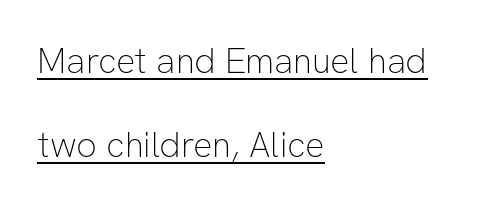
{"serif": "no", "italic": "no", "bold": "no", "weight": "thin", "width": "normal", "stroke_contrast": "low", "x_height": "medium", "monospaced": "no", "underline": "yes", "align": "left", "line_spacing": "loose", "line_spacing_ratio": 2.33, "letter_spacing": "normal", "letter_spacing_em": 0.0, "glyph_px": 36}
